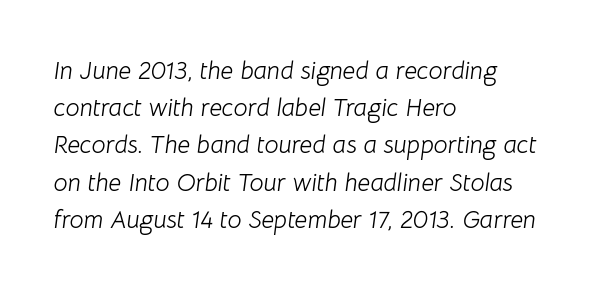
Q: Is the text bold? A: No.
Q: Is the text italic (slanted)? A: Yes, it leans right by about 8 degrees.
Q: Is the text underlined? A: No.
Q: How is the paragraph aligned? A: Left-aligned.
Q: Is the spacing between letters normal or unusually wide? A: Normal.
Q: Is the spacing between lines tight, normal or loose? A: Normal.
